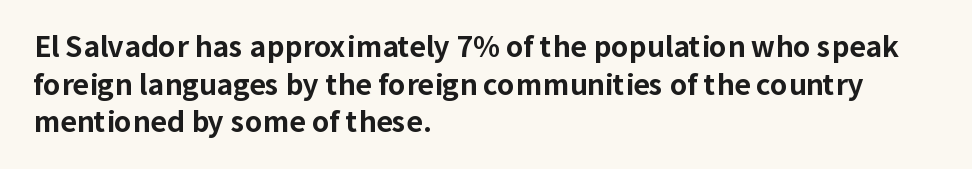
Q: Is the text bold? A: Yes.
Q: Is the text italic (slanted)? A: No, it is upright.
Q: Is the typeface a serif or a sans-serif typeface? A: Sans-serif.
Q: Is the text underlined? A: No.
Q: How is the paragraph aligned? A: Left-aligned.
Q: Is the spacing between letters normal or unusually wide? A: Normal.
Q: Is the spacing between lines tight, normal or loose? A: Normal.
Q: Width (condensed, normal, or wide)? A: Normal.
Q: Stroke contrast? A: Low.
Q: x-height? A: Medium.
Q: Monospaced? A: No.
